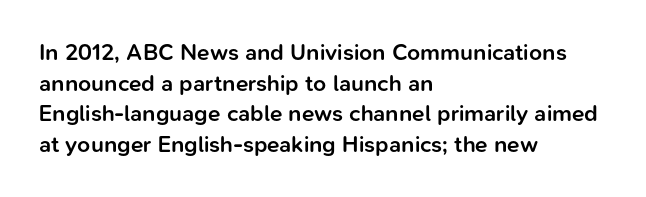
{"italic": "no", "bold": "semi", "underline": "no", "align": "left", "line_spacing": "normal", "line_spacing_ratio": 1.33, "letter_spacing": "normal", "letter_spacing_em": 0.0, "glyph_px": 23}
